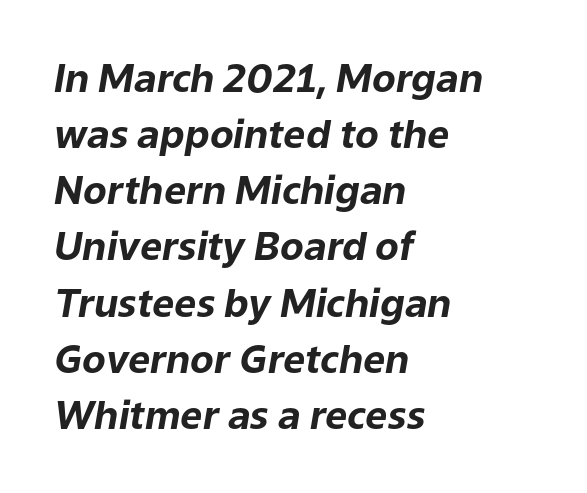
The image shows 39 px bold type, italic (leaning right); set left-aligned, normal line spacing (1.44x), normal letter spacing, not underlined; low stroke contrast and a medium x-height.
